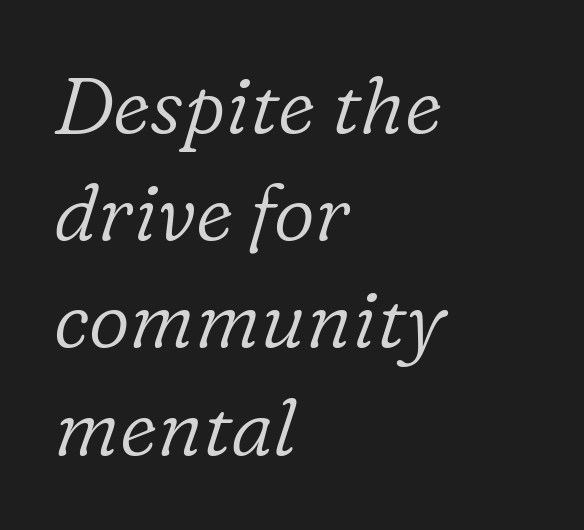
{"serif": "yes", "italic": "yes", "lean": "right", "slant_degrees": 16, "bold": "no", "weight": "light", "width": "normal", "stroke_contrast": "low", "x_height": "medium", "monospaced": "no", "underline": "no", "align": "left", "line_spacing": "normal", "line_spacing_ratio": 1.34, "letter_spacing": "normal", "letter_spacing_em": 0.0, "glyph_px": 80}
